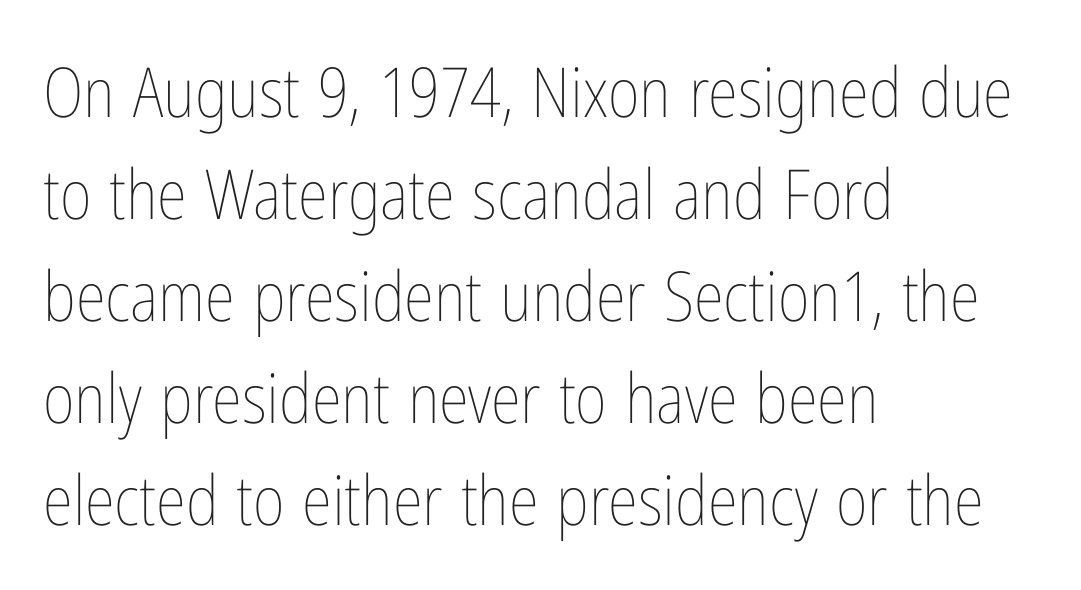
The image shows 69 px thin, condensed type, upright; set left-aligned, normal line spacing (1.48x), normal letter spacing, not underlined; low stroke contrast and a medium x-height.
